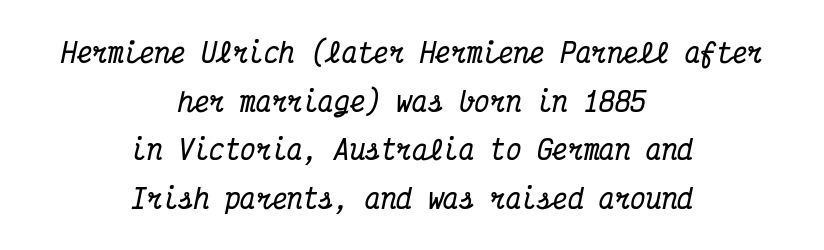
{"italic": "yes", "lean": "right", "slant_degrees": 12, "bold": "yes", "underline": "no", "align": "center", "line_spacing_ratio": 1.87, "letter_spacing": "normal", "letter_spacing_em": 0.0, "glyph_px": 26}
